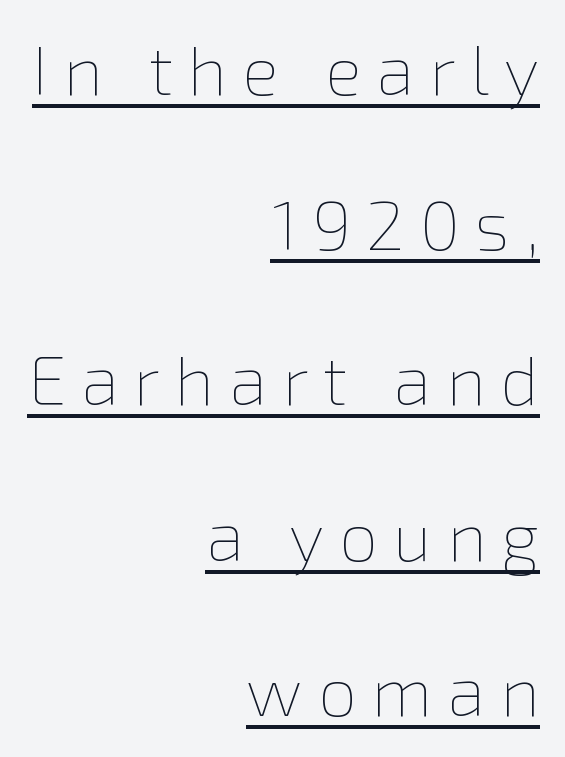
Heaviness? Minimal to ordinary, like unemphasized prose. The type sits square on the baseline with zero lean. Typeset ragged left — the right edge is the straight one. Every word sits above its own underline. The horizontal fit of the characters is loose and conspicuously gappy.
